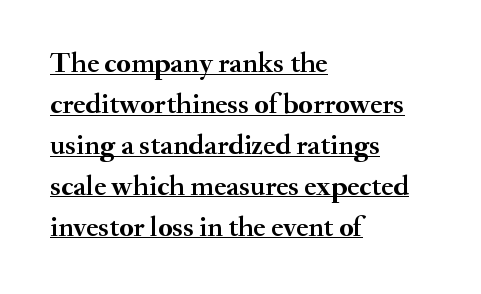
This is roman type, the default non-slanted kind. Compared with typical paragraphs, the rows here are spaced about the same. Every word sits above its own underline. Spacing verdict: proportional, widths tailored to each character. The text was rendered using a seriffed face with decorative stroke endings. The passage shown has conventional tracking throughout.
